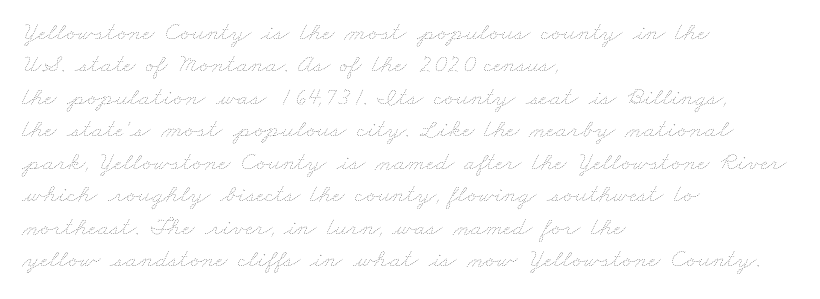
Q: Is the text bold? A: No.
Q: Is the text underlined? A: No.
Q: How is the paragraph aligned? A: Left-aligned.
Q: Is the spacing between letters normal or unusually wide? A: Normal.
Q: Is the spacing between lines tight, normal or loose? A: Normal.
